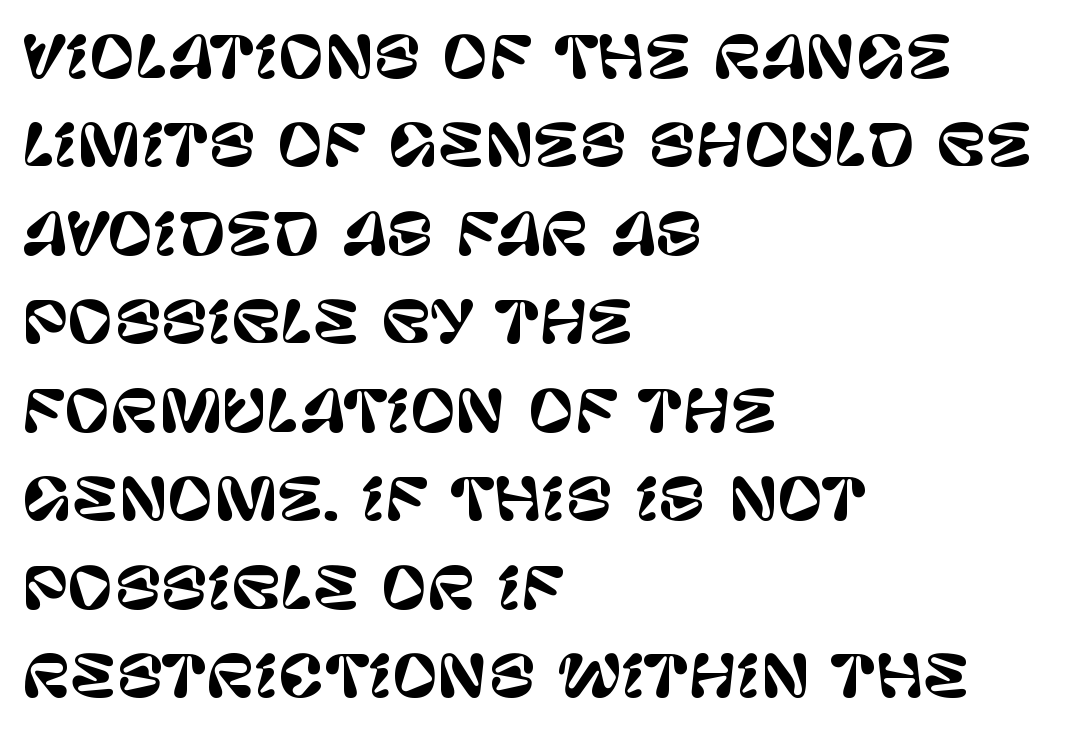
The image shows 56 px sans-serif type; set left-aligned, normal line spacing (1.58x), normal letter spacing, not underlined; low stroke contrast and a large x-height.
